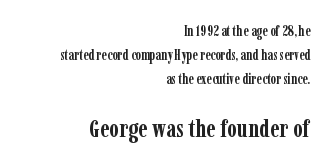
{"italic": "no", "bold": "yes", "underline": "no", "align": "right", "line_spacing": "normal", "line_spacing_ratio": 1.7, "letter_spacing": "normal", "letter_spacing_em": 0.0, "larger_block": "second", "size_ratio": 1.79, "glyph_px": 25}
